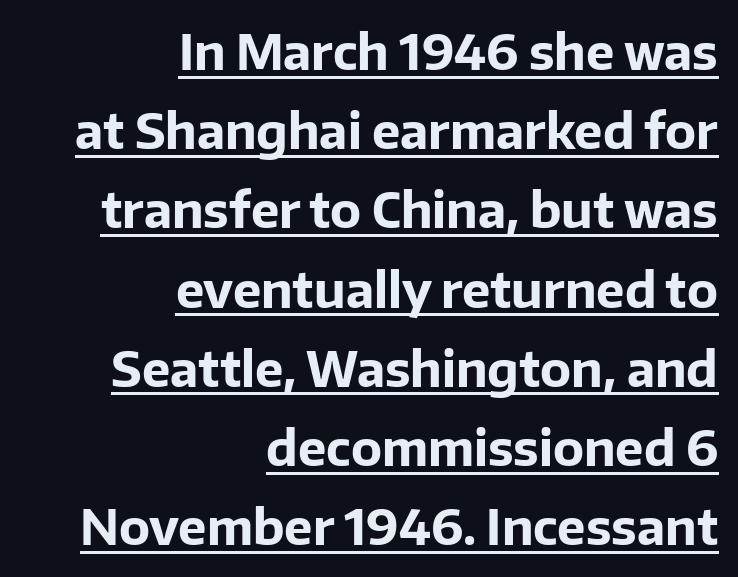
Underlined type. I'd call this a sans setting — the letters go barefoot. The passage shown is emphatically bold. The passage shown is typed in a proportional face where columns would drift. Horizontal alignment here is rightward, an uncommon choice for prose.
